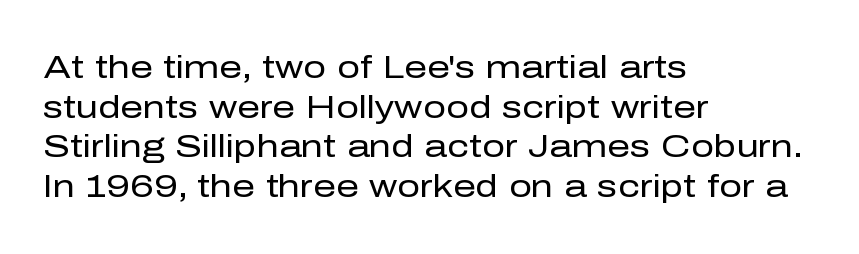
The image shows 32 px regular-weight sans-serif type, upright; set left-aligned, line spacing 1.24x, normal letter spacing, not underlined; low stroke contrast and a medium x-height.
